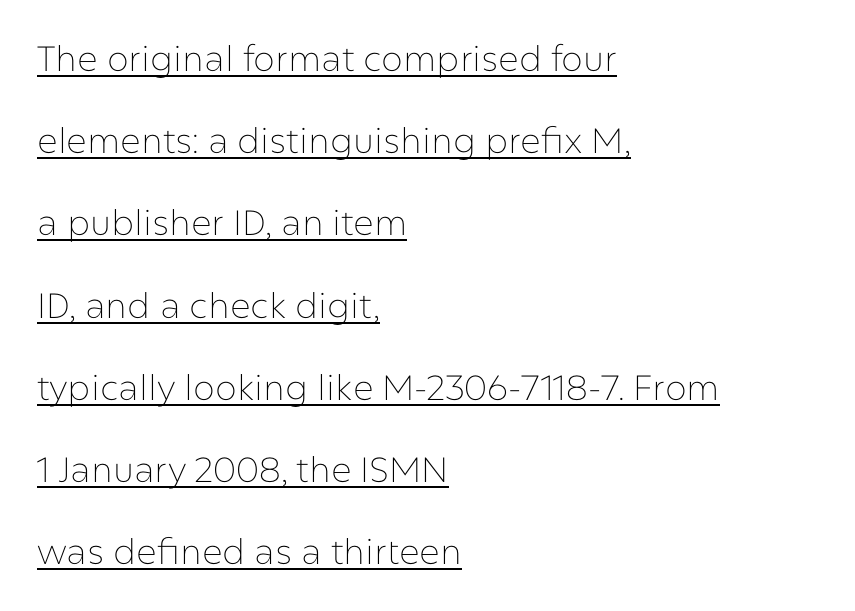
{"serif": "no", "italic": "no", "bold": "no", "weight": "thin", "width": "normal", "stroke_contrast": "low", "x_height": "medium", "monospaced": "no", "underline": "yes", "align": "left", "line_spacing": "loose", "line_spacing_ratio": 2.35, "letter_spacing": "normal", "letter_spacing_em": 0.0, "glyph_px": 35}
